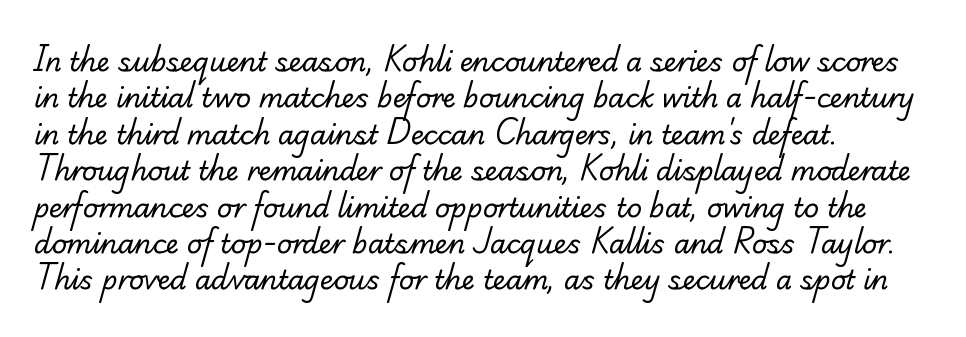
{"bold": "no", "underline": "no", "align": "left", "line_spacing": "normal", "line_spacing_ratio": 1.4, "letter_spacing": "normal", "letter_spacing_em": 0.0, "glyph_px": 26}
